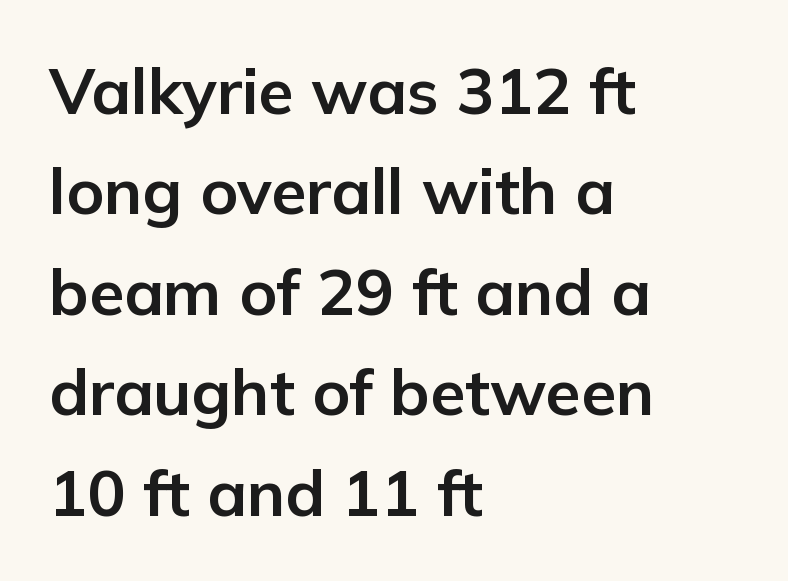
The image shows 64 px bold sans-serif type, upright; set left-aligned, normal line spacing (1.57x), normal letter spacing, not underlined; low stroke contrast and a medium x-height.
